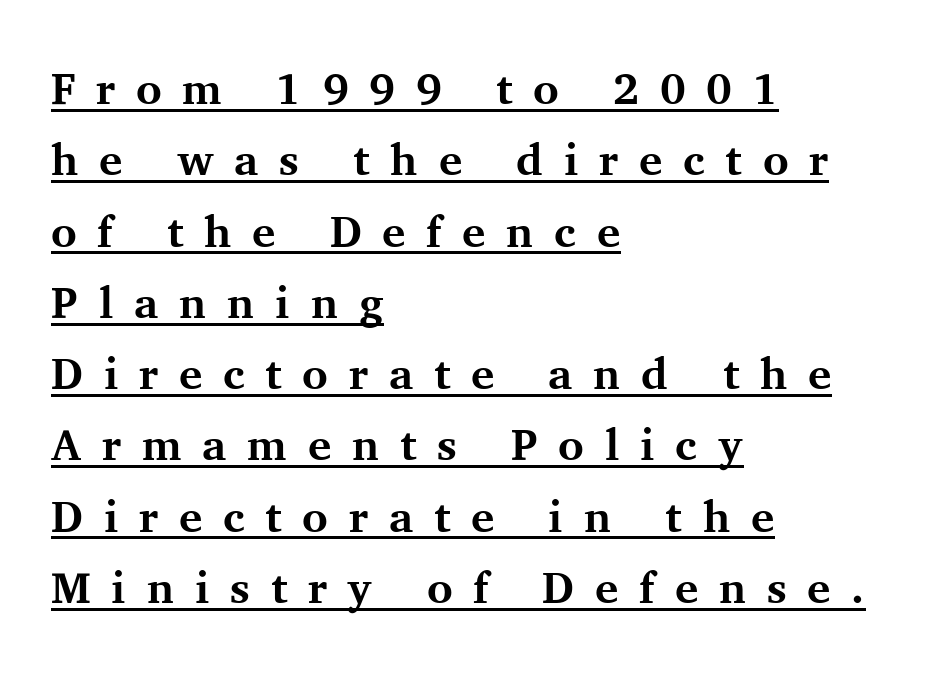
Q: Is the text bold? A: Yes.
Q: Is the text italic (slanted)? A: No, it is upright.
Q: Is the typeface a serif or a sans-serif typeface? A: Serif.
Q: Is the text underlined? A: Yes.
Q: How is the paragraph aligned? A: Left-aligned.
Q: Is the spacing between letters normal or unusually wide? A: Unusually wide.
Q: Is the spacing between lines tight, normal or loose? A: Normal.
Q: Width (condensed, normal, or wide)? A: Normal.
Q: Stroke contrast? A: Medium.
Q: x-height? A: Medium.
Q: Monospaced? A: No.
